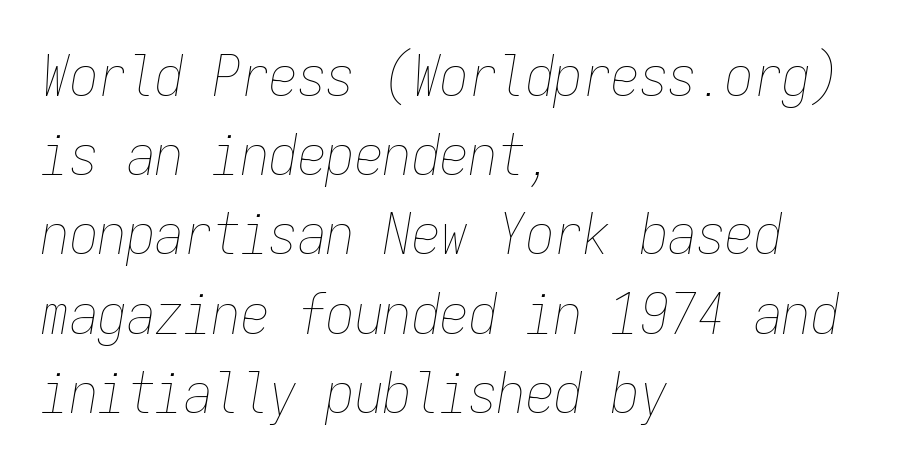
Does extra space separate the letters? No, they use regular spacing. Think of a typewriter: that constant character pitch is what you see here. Slant detected: the letters are inclined. Quick note: underline off.
